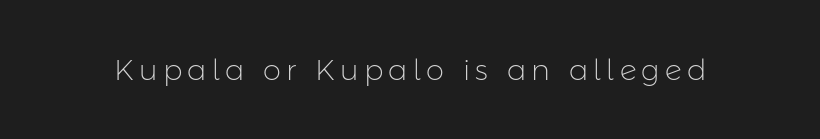
Q: Is the text bold? A: No.
Q: Is the text italic (slanted)? A: No, it is upright.
Q: Is the typeface a serif or a sans-serif typeface? A: Sans-serif.
Q: Is the text underlined? A: No.
Q: Width (condensed, normal, or wide)? A: Normal.
Q: Stroke contrast? A: Low.
Q: x-height? A: Medium.
Q: Monospaced? A: No.
